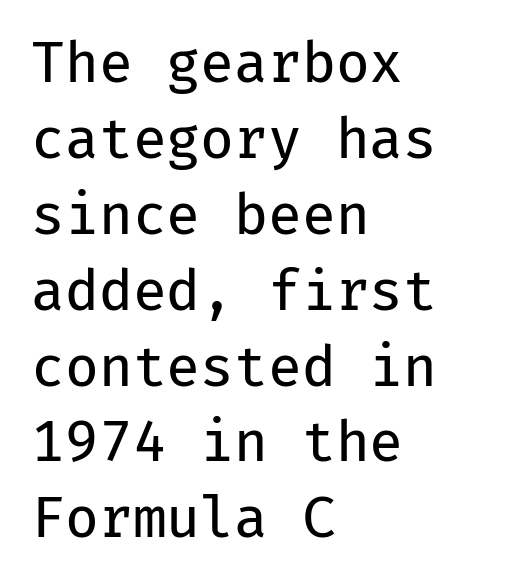
Q: Is the text bold? A: No.
Q: Is the text italic (slanted)? A: No, it is upright.
Q: Is the typeface a serif or a sans-serif typeface? A: Sans-serif.
Q: Is the text underlined? A: No.
Q: How is the paragraph aligned? A: Left-aligned.
Q: Is the spacing between letters normal or unusually wide? A: Normal.
Q: Is the spacing between lines tight, normal or loose? A: Normal.
Q: Width (condensed, normal, or wide)? A: Normal.
Q: Stroke contrast? A: Low.
Q: x-height? A: Medium.
Q: Monospaced? A: Yes.
